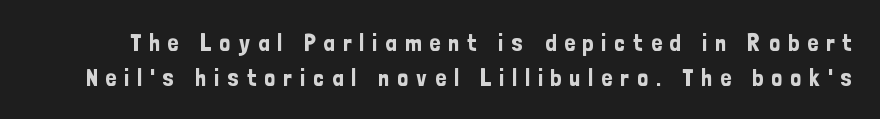
{"italic": "no", "underline": "no", "line_spacing": "normal", "line_spacing_ratio": 1.44, "letter_spacing": "wide", "letter_spacing_em": 0.33, "glyph_px": 24}
